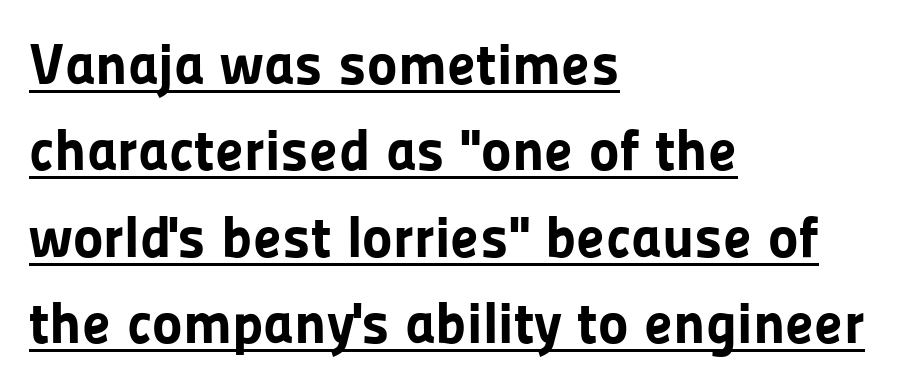
Q: Is the text bold? A: Yes.
Q: Is the text italic (slanted)? A: No, it is upright.
Q: Is the typeface a serif or a sans-serif typeface? A: Sans-serif.
Q: Is the text underlined? A: Yes.
Q: How is the paragraph aligned? A: Left-aligned.
Q: Is the spacing between letters normal or unusually wide? A: Normal.
Q: Is the spacing between lines tight, normal or loose? A: Normal.
Q: Width (condensed, normal, or wide)? A: Normal.
Q: Stroke contrast? A: Low.
Q: x-height? A: Medium.
Q: Monospaced? A: No.
